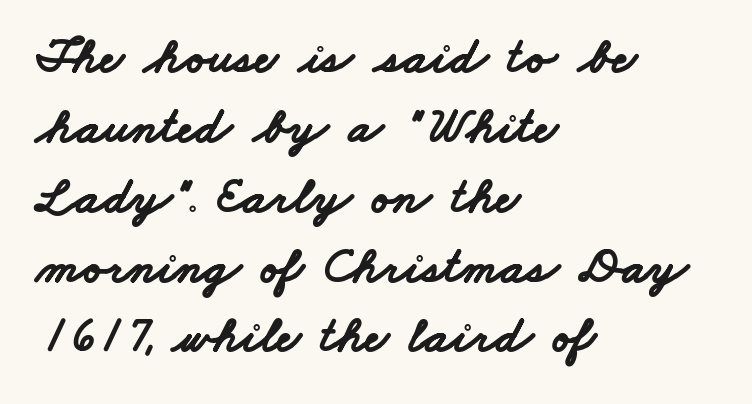
The image shows 51 px bold, wide sans-serif type; set left-aligned, normal line spacing (1.37x), normal letter spacing, not underlined; low stroke contrast and a small x-height.
